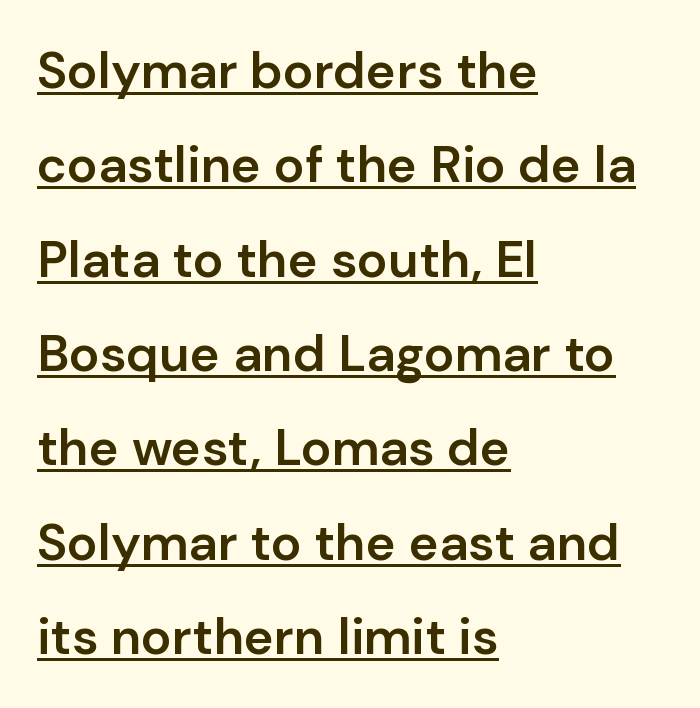
Q: Is the text bold? A: Semi-bold.
Q: Is the text italic (slanted)? A: No, it is upright.
Q: Is the typeface a serif or a sans-serif typeface? A: Sans-serif.
Q: Is the text underlined? A: Yes.
Q: How is the paragraph aligned? A: Left-aligned.
Q: Is the spacing between letters normal or unusually wide? A: Normal.
Q: Width (condensed, normal, or wide)? A: Normal.
Q: Stroke contrast? A: Low.
Q: x-height? A: Medium.
Q: Monospaced? A: No.
